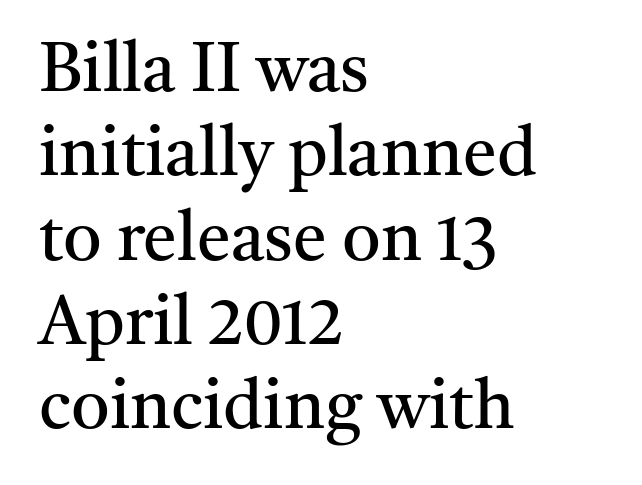
Q: Is the text bold? A: No.
Q: Is the text italic (slanted)? A: No, it is upright.
Q: Is the typeface a serif or a sans-serif typeface? A: Serif.
Q: Is the text underlined? A: No.
Q: How is the paragraph aligned? A: Left-aligned.
Q: Is the spacing between letters normal or unusually wide? A: Normal.
Q: Width (condensed, normal, or wide)? A: Normal.
Q: Stroke contrast? A: Medium.
Q: x-height? A: Medium.
Q: Monospaced? A: No.
